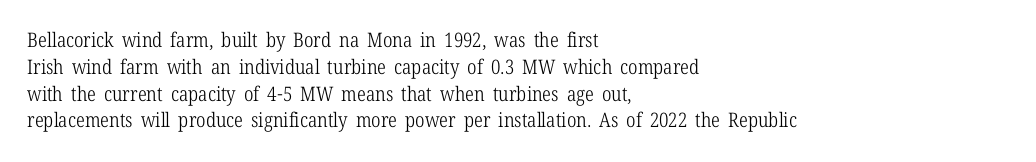
{"italic": "no", "bold": "no", "underline": "no", "align": "left", "line_spacing": "normal", "line_spacing_ratio": 1.34, "letter_spacing": "normal", "letter_spacing_em": 0.0, "glyph_px": 20}
